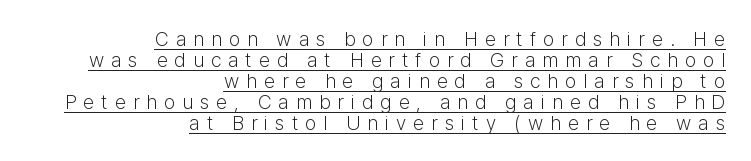
Q: Is the text bold? A: No.
Q: Is the text italic (slanted)? A: No, it is upright.
Q: Is the text underlined? A: Yes.
Q: How is the paragraph aligned? A: Right-aligned.
Q: Is the spacing between letters normal or unusually wide? A: Unusually wide.
Q: Is the spacing between lines tight, normal or loose? A: Tight.
